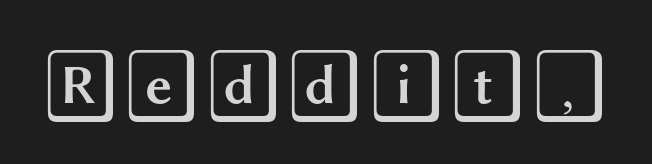
Q: Is the text italic (slanted)? A: No, it is upright.
Q: Is the text underlined? A: No.
Q: Is the spacing between letters normal or unusually wide? A: Normal.
Q: Width (condensed, normal, or wide)? A: Wide.
Q: x-height? A: Large.
